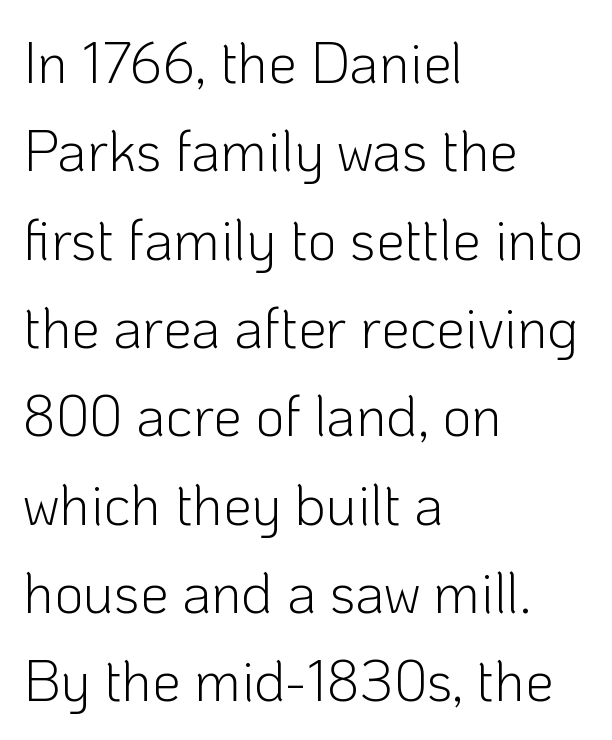
The image shows 57 px light sans-serif type, upright; set left-aligned, normal line spacing (1.55x), normal letter spacing, not underlined; low stroke contrast and a medium x-height.
